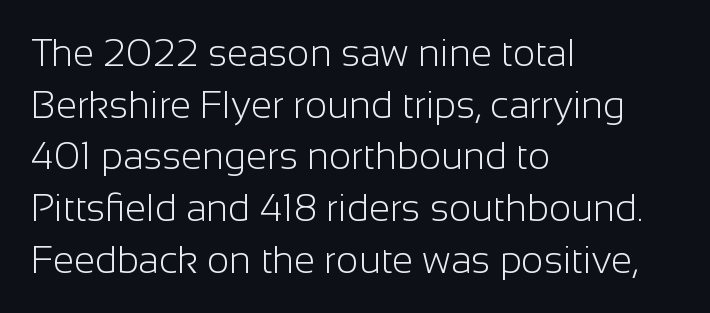
{"serif": "no", "italic": "no", "bold": "no", "weight": "light", "width": "normal", "stroke_contrast": "low", "x_height": "medium", "monospaced": "no", "underline": "no", "align": "left", "line_spacing": "normal", "line_spacing_ratio": 1.36, "letter_spacing": "normal", "letter_spacing_em": 0.0, "glyph_px": 38}
